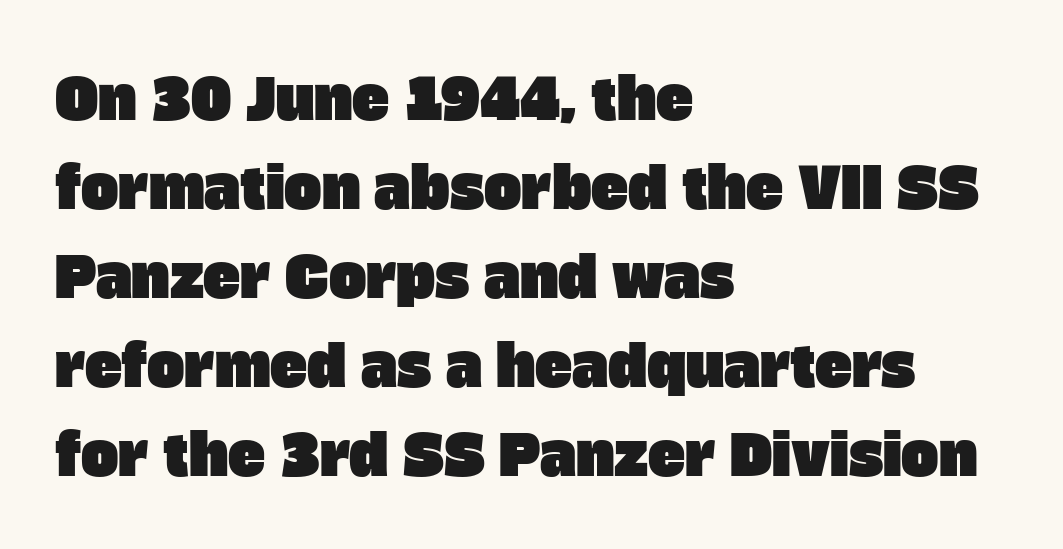
Note: no serifs on the glyphs. The rendering uses natural spacing where letterforms have individual widths. No word sits above an underline. The rendering anchors every line to the left-hand side.
